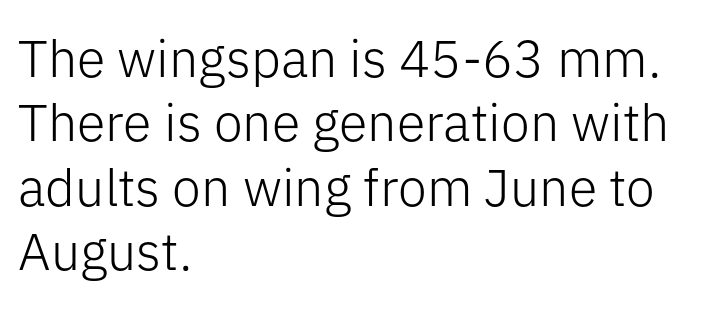
The image shows 52 px light sans-serif type, upright; set left-aligned, line spacing 1.24x, normal letter spacing, not underlined; low stroke contrast and a medium x-height.
